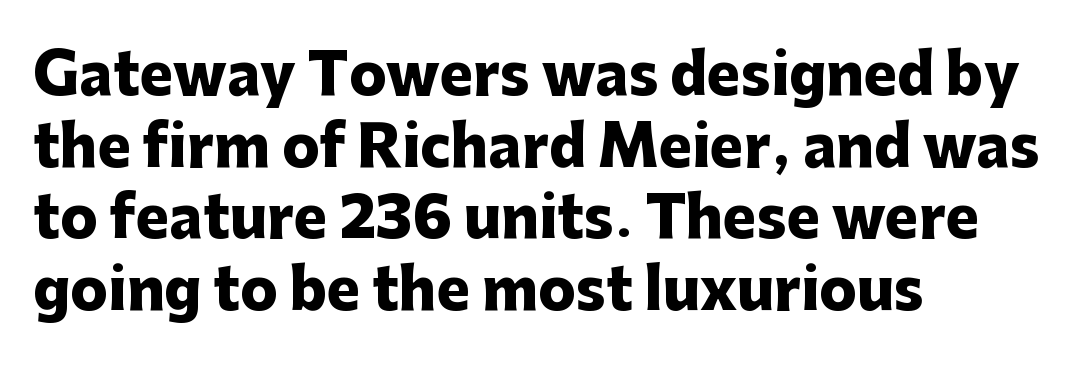
Q: Is the text bold? A: Yes.
Q: Is the text italic (slanted)? A: No, it is upright.
Q: Is the typeface a serif or a sans-serif typeface? A: Sans-serif.
Q: Is the text underlined? A: No.
Q: How is the paragraph aligned? A: Left-aligned.
Q: Is the spacing between letters normal or unusually wide? A: Normal.
Q: Is the spacing between lines tight, normal or loose? A: Normal.
Q: Width (condensed, normal, or wide)? A: Normal.
Q: Stroke contrast? A: Low.
Q: x-height? A: Medium.
Q: Monospaced? A: No.
